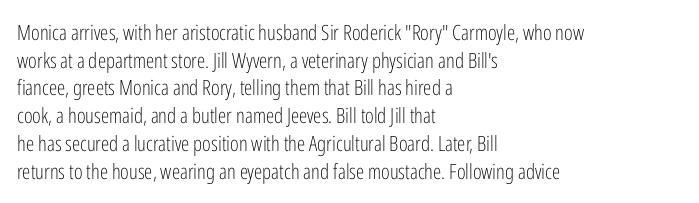
The image shows 21 px text type, upright; set left-aligned, normal line spacing (1.32x), normal letter spacing, not underlined.
